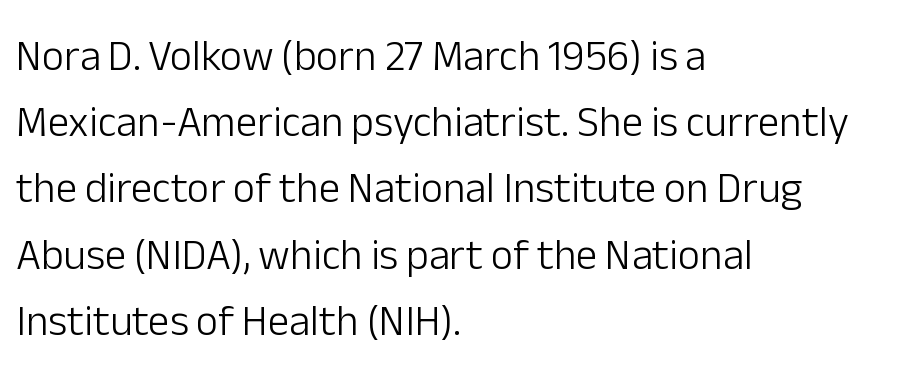
The image shows 43 px light sans-serif type, upright; set left-aligned, normal line spacing (1.54x), normal letter spacing, not underlined; low stroke contrast and a medium x-height.
